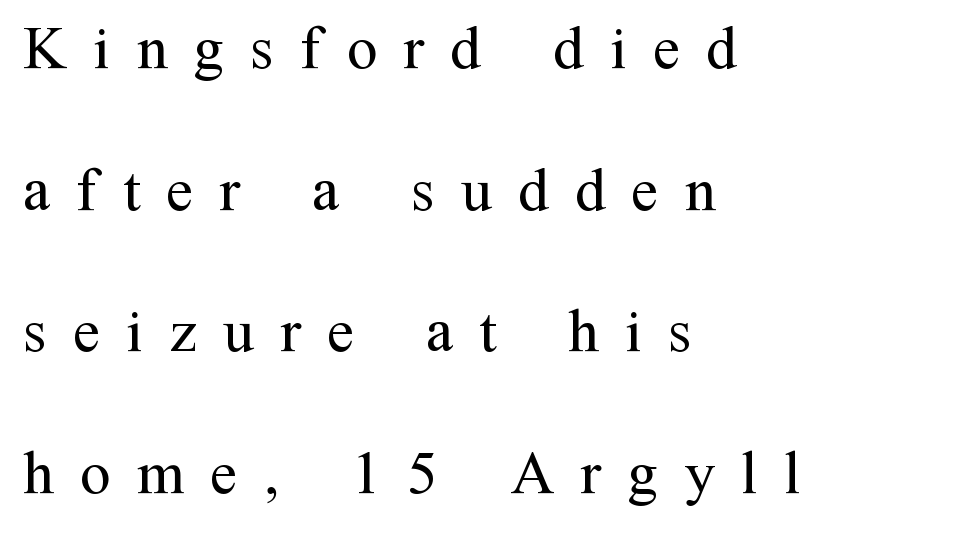
One-word summary of the alignment: left. Inter-character spacing is expanded well beyond the font's built-in metrics. The font's upright variant was chosen for this text. Each letter keeps its own natural width here, so spacing adapts to shape. Note: serifs present on the glyphs. This block would shrink considerably if given ordinary leading; it's expanded now.
